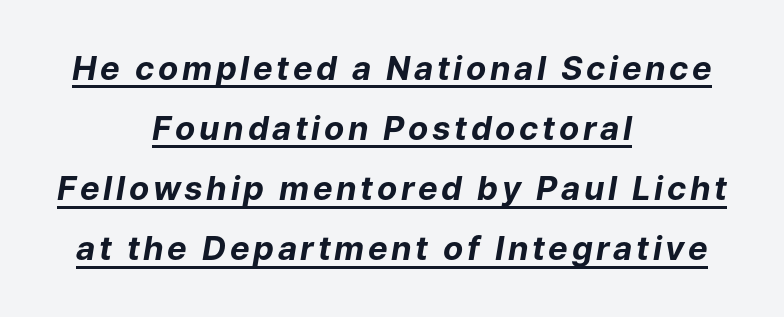
Style check: oblique. The rendering uses the underline text-decoration. The face used here has the dense, thick strokes of a bold. Typeset on center — no edge is straight. The letters advance in unequal steps, a hallmark of proportional type.
